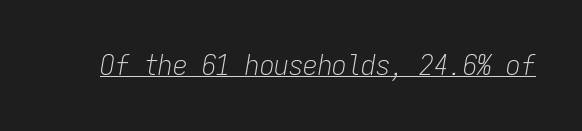
Descenders here cross a horizontal rule under the line. The passage shown is not bold in any degree. Fixed-width glyphs throughout — classic coding-font behaviour. Style check: oblique.
